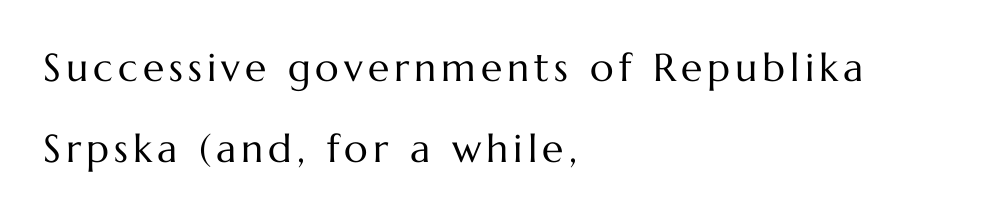
{"italic": "no", "bold": "no", "weight": "regular", "width": "normal", "stroke_contrast": "medium", "x_height": "medium", "monospaced": "no", "underline": "no", "align": "left", "line_spacing": "loose", "line_spacing_ratio": 2.07, "glyph_px": 39}
